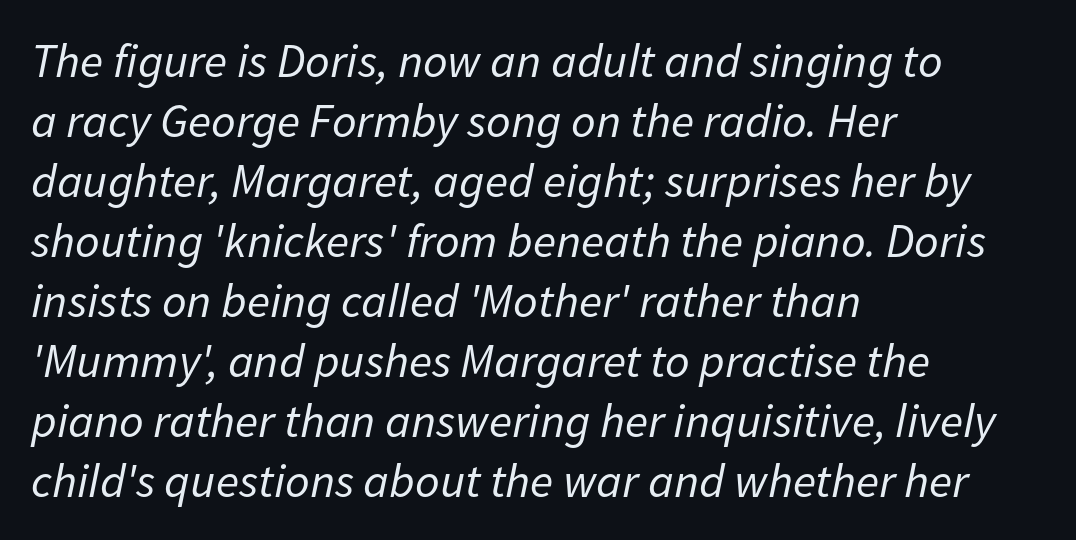
Q: Is the text bold? A: No.
Q: Is the text italic (slanted)? A: Yes, it leans right by about 11 degrees.
Q: Is the text underlined? A: No.
Q: How is the paragraph aligned? A: Left-aligned.
Q: Is the spacing between letters normal or unusually wide? A: Normal.
Q: Is the spacing between lines tight, normal or loose? A: Normal.
Q: Width (condensed, normal, or wide)? A: Normal.
Q: Stroke contrast? A: Low.
Q: x-height? A: Medium.
Q: Monospaced? A: No.
